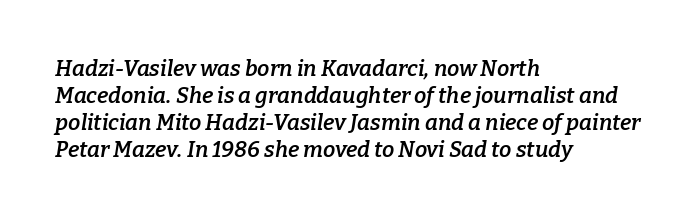
{"italic": "yes", "lean": "right", "slant_degrees": 9, "bold": "semi", "underline": "no", "align": "left", "line_spacing_ratio": 1.23, "letter_spacing": "normal", "letter_spacing_em": 0.0, "glyph_px": 22}
